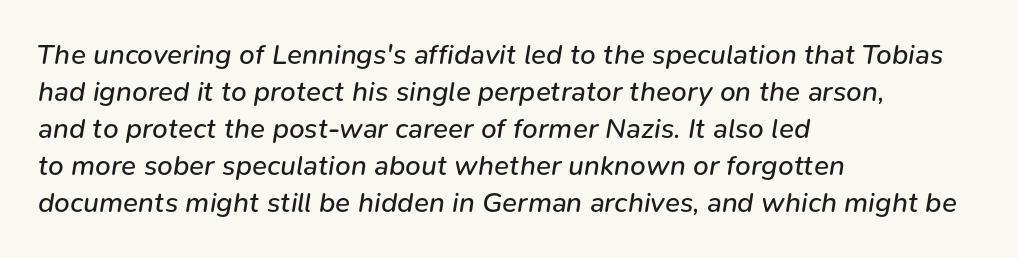
No extra tracking has been applied to these lines. These lines are rendered in a variable-pitch font. When letters slant like this, we call the style italic. Honestly, the row spacing looks completely unremarkable. Heaviness? Minimal to ordinary, like unemphasized prose. The baseline area is clear.
